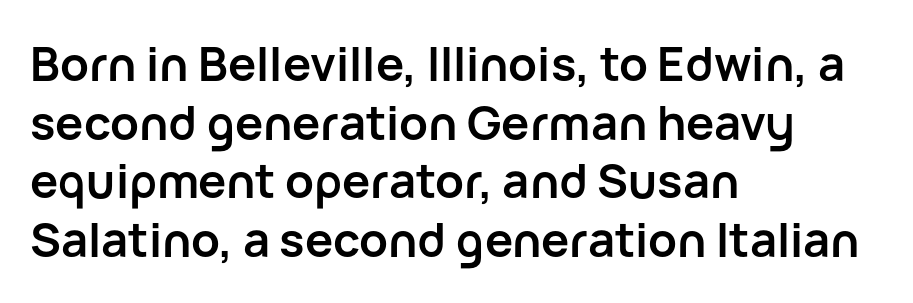
Q: Is the text bold? A: Yes.
Q: Is the text italic (slanted)? A: No, it is upright.
Q: Is the typeface a serif or a sans-serif typeface? A: Sans-serif.
Q: Is the text underlined? A: No.
Q: How is the paragraph aligned? A: Left-aligned.
Q: Is the spacing between letters normal or unusually wide? A: Normal.
Q: Is the spacing between lines tight, normal or loose? A: Normal.
Q: Width (condensed, normal, or wide)? A: Normal.
Q: Stroke contrast? A: Low.
Q: x-height? A: Medium.
Q: Monospaced? A: No.
